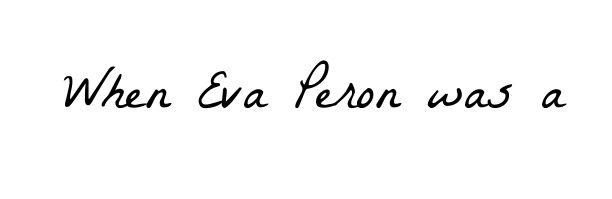
Q: Is the text bold? A: No.
Q: Is the typeface a serif or a sans-serif typeface? A: Serif.
Q: Is the text underlined? A: No.
Q: Is the spacing between letters normal or unusually wide? A: Normal.
Q: Width (condensed, normal, or wide)? A: Condensed.
Q: Stroke contrast? A: Low.
Q: x-height? A: Medium.
Q: Monospaced? A: No.
